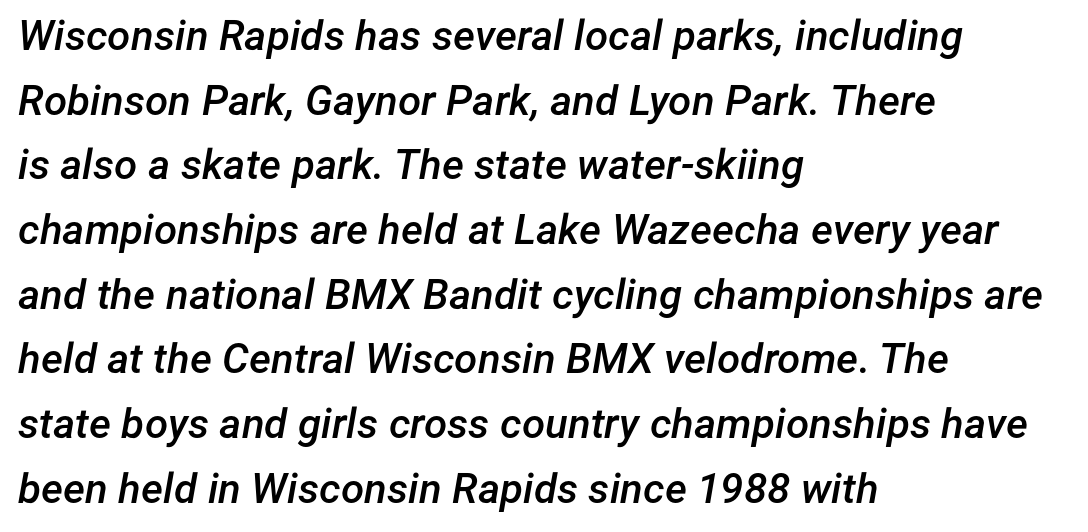
Q: Is the text bold? A: Semi-bold.
Q: Is the text italic (slanted)? A: Yes, it leans right by about 12 degrees.
Q: Is the text underlined? A: No.
Q: How is the paragraph aligned? A: Left-aligned.
Q: Is the spacing between letters normal or unusually wide? A: Normal.
Q: Is the spacing between lines tight, normal or loose? A: Normal.
Q: Width (condensed, normal, or wide)? A: Normal.
Q: Stroke contrast? A: Low.
Q: x-height? A: Medium.
Q: Monospaced? A: No.
